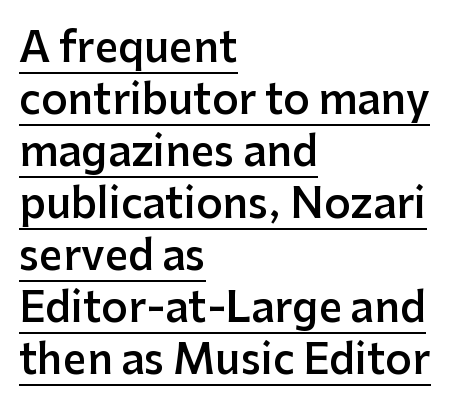
Q: Is the text bold? A: Semi-bold.
Q: Is the text italic (slanted)? A: No, it is upright.
Q: Is the typeface a serif or a sans-serif typeface? A: Sans-serif.
Q: Is the text underlined? A: Yes.
Q: How is the paragraph aligned? A: Left-aligned.
Q: Is the spacing between letters normal or unusually wide? A: Normal.
Q: Is the spacing between lines tight, normal or loose? A: Normal.
Q: Width (condensed, normal, or wide)? A: Normal.
Q: Stroke contrast? A: Low.
Q: x-height? A: Medium.
Q: Monospaced? A: No.
